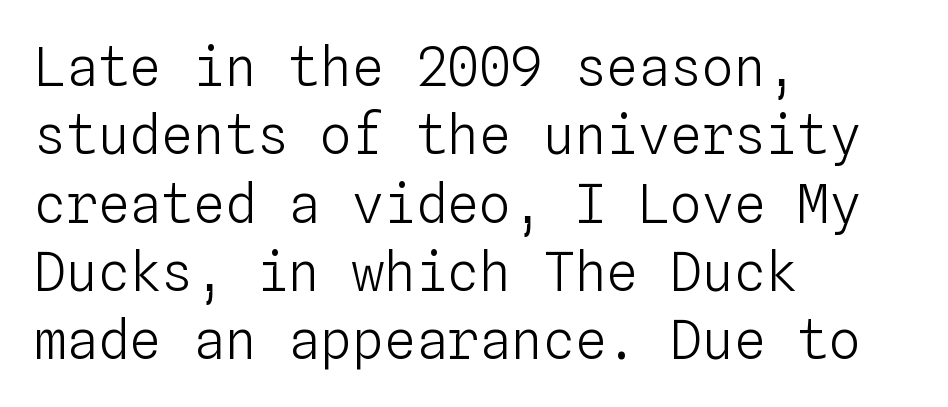
{"italic": "no", "bold": "no", "weight": "light", "width": "normal", "stroke_contrast": "low", "x_height": "medium", "monospaced": "yes", "underline": "no", "align": "left", "line_spacing": "normal", "line_spacing_ratio": 1.29, "letter_spacing": "normal", "letter_spacing_em": 0.0, "glyph_px": 53}
